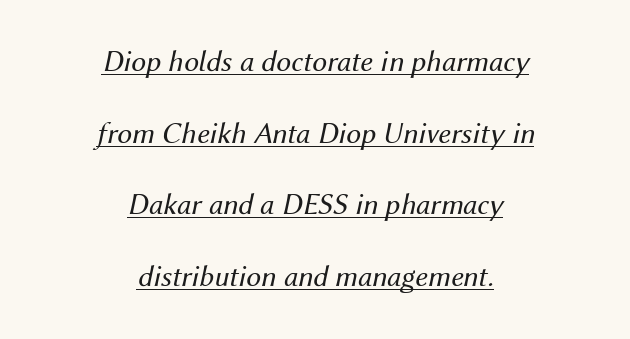
Letters have the restrained weight of plain body copy at most. Visually the block forms a symmetrical silhouette, jagged on both flanks. There's an unmistakable incline to the writing here. Is this a fixed-width face? No — the glyphs have proportional, varying widths. Somebody hit Ctrl+U on this one — the words are underlined.
